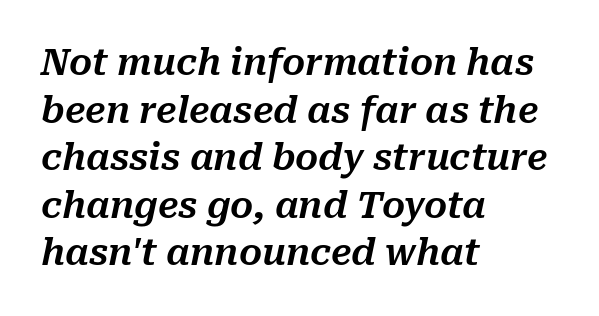
The leading is moderate, giving the passage an even texture. You could call the tracking neutral — neither tight nor loose. The whole block is typeset with a tilt. Spacing verdict: proportional, widths tailored to each character. The typesetter chose a ragged-right arrangement here. Nobody drew a line under any word here.
